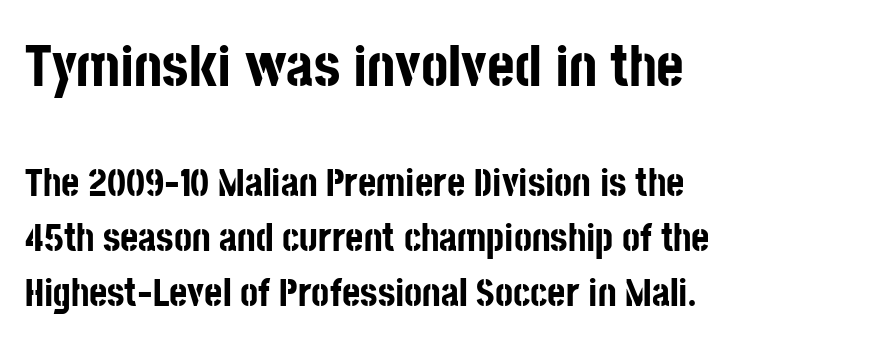
Notice how descenders clear the ascenders below comfortably — that's standard leading. The space beneath each line is pristine and unruled. Letterform terminals end flat and unadorned throughout the passage. These lines keep a tight, regular rhythm from letter to letter. Does the bottom block carry the larger type? No, the top block does. Left-aligned paragraph, ragged on the right.
